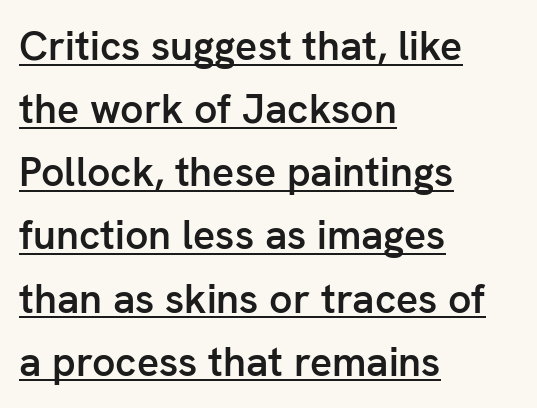
The image shows 41 px semibold sans-serif type, upright; set left-aligned, normal line spacing (1.54x), normal letter spacing, underlined; low stroke contrast and a medium x-height.
